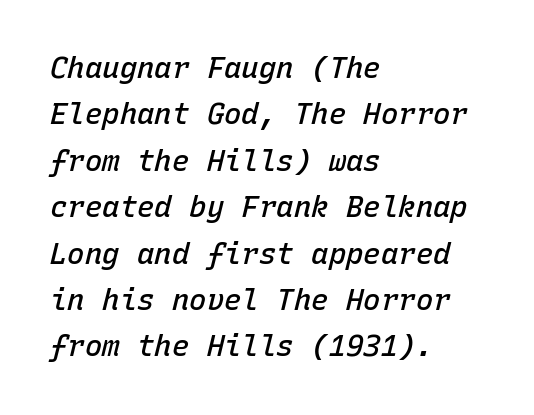
The image shows 29 px semibold type, italic (leaning right), monospaced; set left-aligned, normal line spacing (1.6x), normal letter spacing, not underlined; low stroke contrast and a medium x-height.
